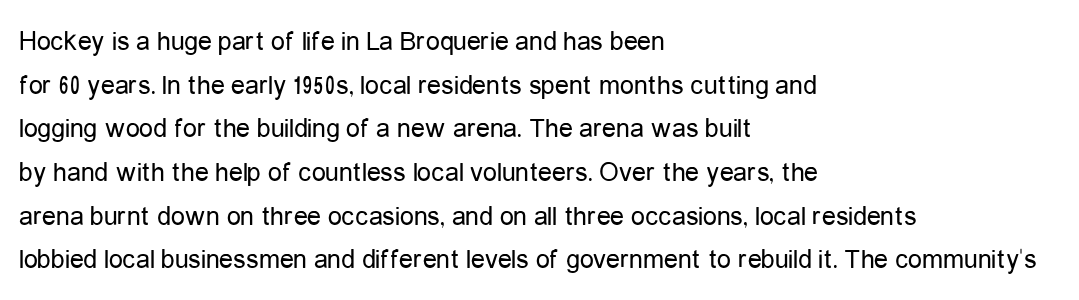
The image shows 28 px regular-weight, condensed sans-serif type, upright; set left-aligned, normal line spacing (1.56x), normal letter spacing, not underlined; low stroke contrast and a medium x-height.
